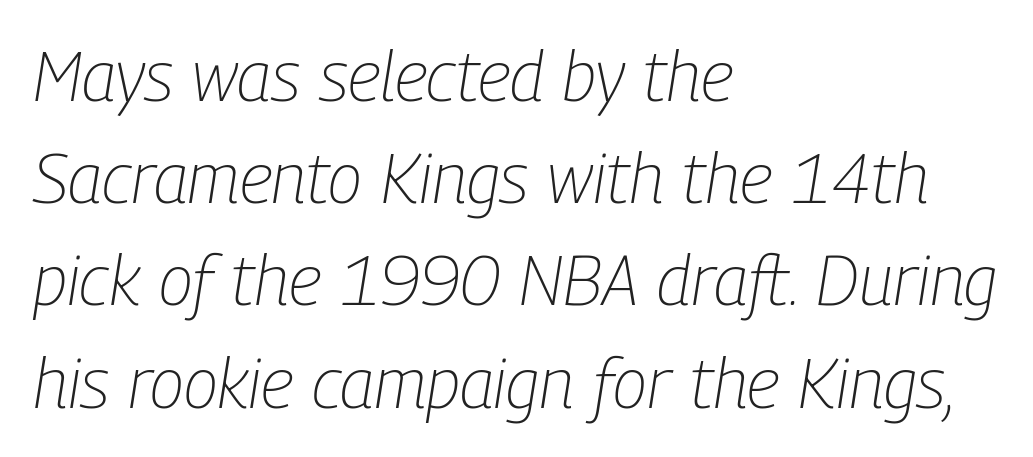
The axis of the letterforms is tilted away from vertical. The typesetter chose a ragged-right arrangement here. Honestly, the letter spacing is just normal — you wouldn't notice it. Any mark beneath the type? The region is blank. The vertical gap from one line to the next is medium. Each letter keeps its own natural width here, so spacing adapts to shape.
